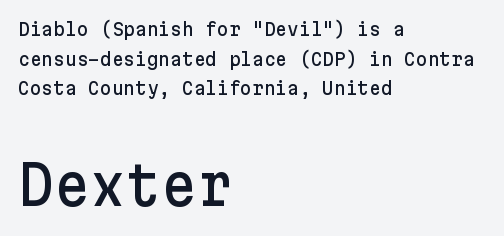
Q: Is the text italic (slanted)? A: No, it is upright.
Q: Is the typeface a serif or a sans-serif typeface? A: Sans-serif.
Q: Is the text underlined? A: No.
Q: How is the paragraph aligned? A: Left-aligned.
Q: Is the spacing between letters normal or unusually wide? A: Normal.
Q: Is the spacing between lines tight, normal or loose? A: Normal.
Q: Which block of text is set in a larger size, the first (top) or the second (bottom)? A: The second (bottom) one.
Q: Width (condensed, normal, or wide)? A: Normal.
Q: Stroke contrast? A: Low.
Q: x-height? A: Medium.
